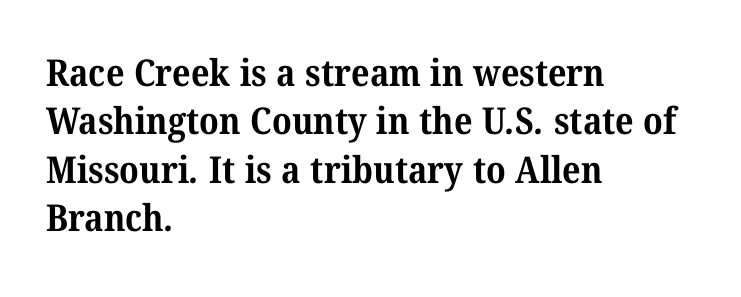
Q: Is the text bold? A: Yes.
Q: Is the typeface a serif or a sans-serif typeface? A: Serif.
Q: Is the text underlined? A: No.
Q: How is the paragraph aligned? A: Left-aligned.
Q: Is the spacing between letters normal or unusually wide? A: Normal.
Q: Is the spacing between lines tight, normal or loose? A: Normal.
Q: Width (condensed, normal, or wide)? A: Normal.
Q: Stroke contrast? A: Medium.
Q: x-height? A: Medium.
Q: Monospaced? A: No.
